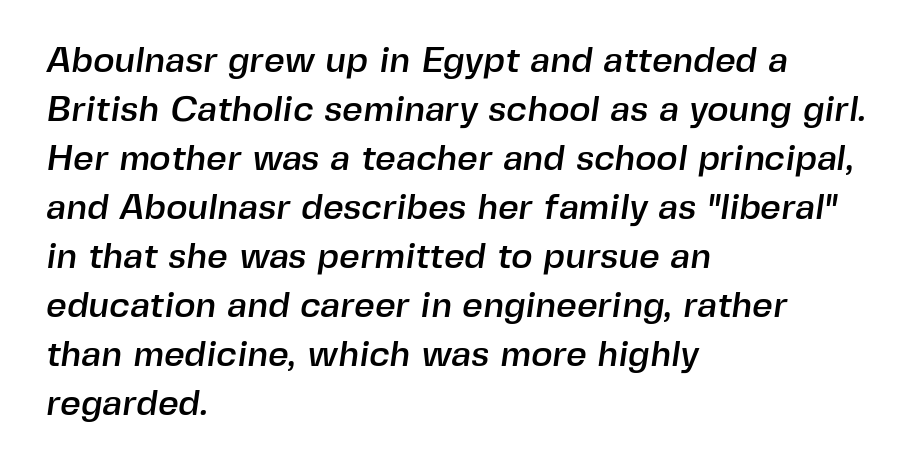
Q: Is the typeface a serif or a sans-serif typeface? A: Sans-serif.
Q: Is the text underlined? A: No.
Q: How is the paragraph aligned? A: Left-aligned.
Q: Is the spacing between letters normal or unusually wide? A: Normal.
Q: Is the spacing between lines tight, normal or loose? A: Normal.
Q: Width (condensed, normal, or wide)? A: Normal.
Q: x-height? A: Medium.
Q: Monospaced? A: No.
